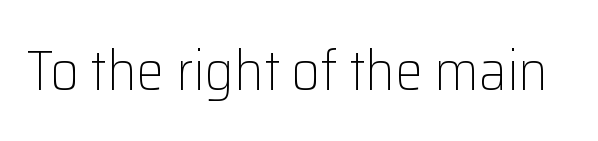
Each letter keeps its own natural width here, so spacing adapts to shape. Type style note: lacks serifs. Designer's note — italics off, roman on. This rendering leaves character spacing at its baseline value. The letters look calm and open, with moderate or lighter stems.
